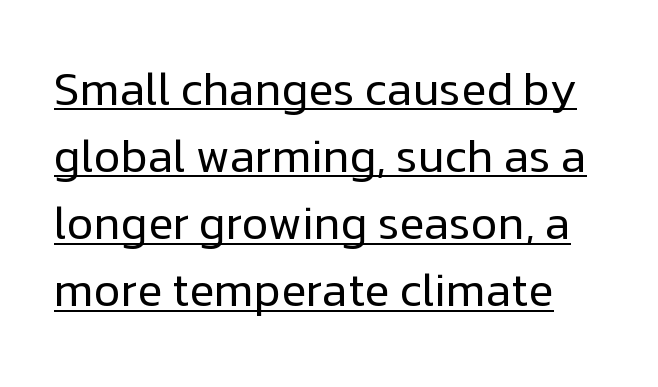
The image shows 46 px regular-weight sans-serif type, upright; set normal line spacing (1.46x), normal letter spacing, underlined; low stroke contrast and a medium x-height.
